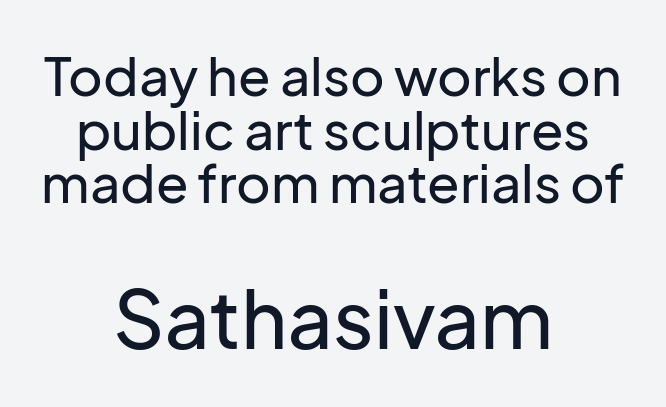
Q: Is the text italic (slanted)? A: No, it is upright.
Q: Is the typeface a serif or a sans-serif typeface? A: Sans-serif.
Q: Is the text underlined? A: No.
Q: How is the paragraph aligned? A: Centered.
Q: Is the spacing between letters normal or unusually wide? A: Normal.
Q: Is the spacing between lines tight, normal or loose? A: Tight.
Q: Which block of text is set in a larger size, the first (top) or the second (bottom)? A: The second (bottom) one.
Q: Width (condensed, normal, or wide)? A: Normal.
Q: Stroke contrast? A: Low.
Q: x-height? A: Medium.
Q: Monospaced? A: No.
